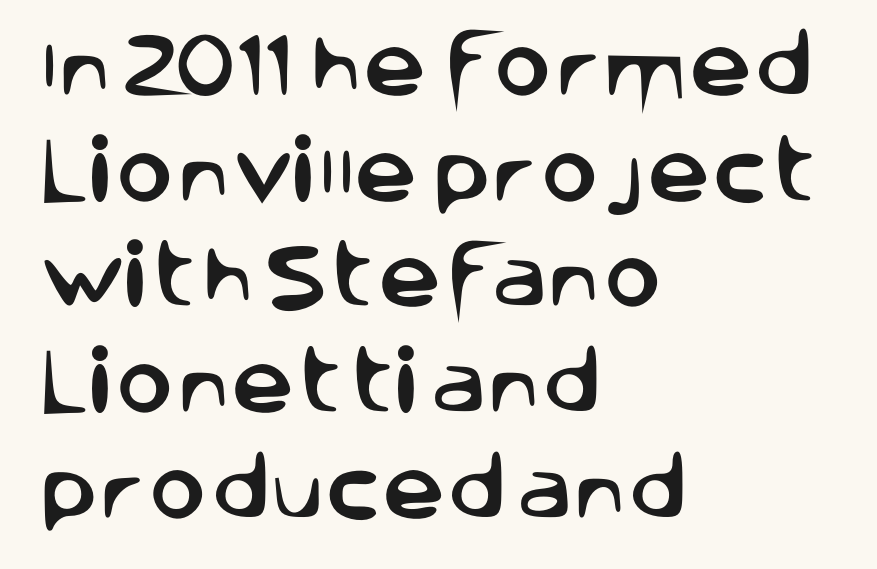
The image shows 70 px sans-serif type, upright; set left-aligned, normal line spacing (1.51x), normal letter spacing, not underlined; low stroke contrast and a large x-height.
